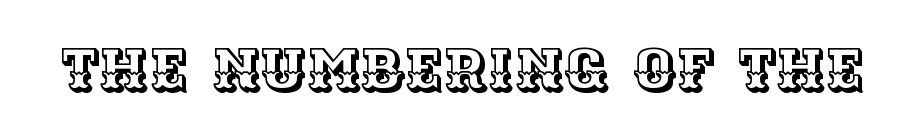
{"italic": "no", "width": "normal", "x_height": "large", "monospaced": "no", "underline": "no", "letter_spacing": "normal", "letter_spacing_em": 0.0, "glyph_px": 59}
